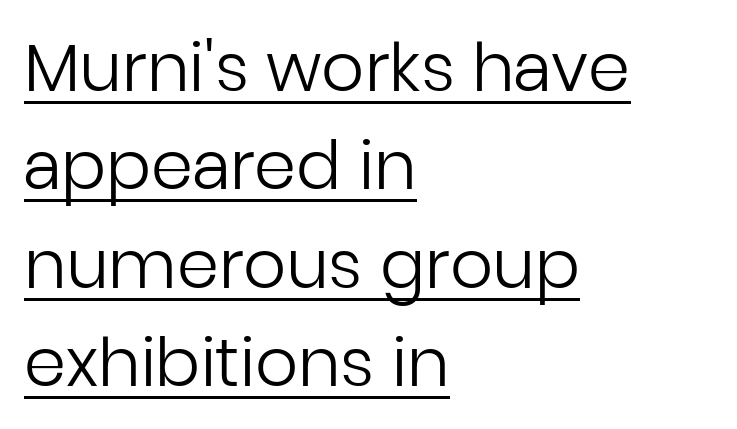
Successive baselines arrive at the customary interval. Look at the bottom of the vertical strokes: they stop flat, with no serifs. This rendering uses left alignment, leaving the right contour irregular. Note the varied advance widths — an 'i' is clearly narrower than an 'm'.
